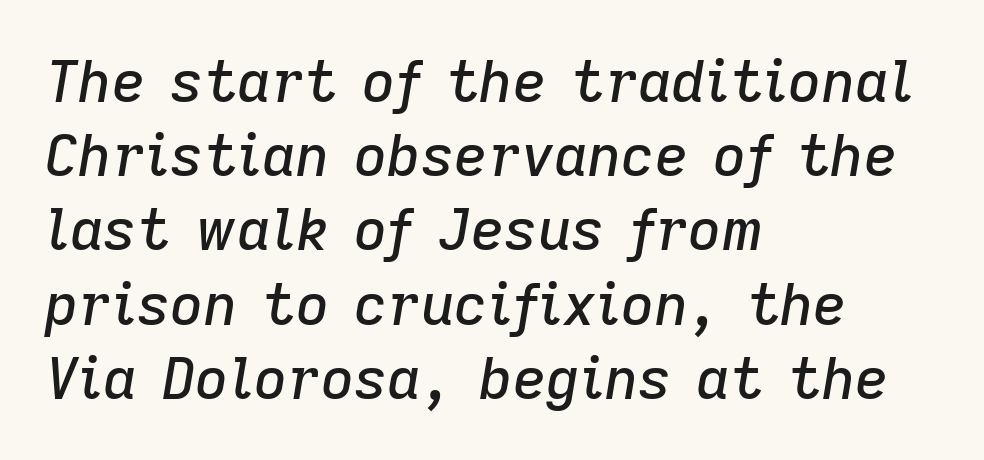
A typesetter would call this leading conventional body-copy spacing. The glyphs look as if they've been sheared to an angle. The area under the type is left untouched. Looks like regular typesetting: each glyph gets only the width it needs. Caption: standard tracking, unaltered.
